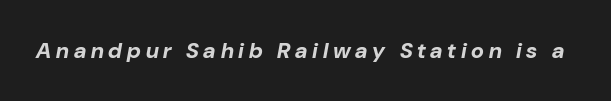
The image shows 22 px bold type, italic (leaning right); set unusually wide letter spacing (+0.22 em), not underlined.
